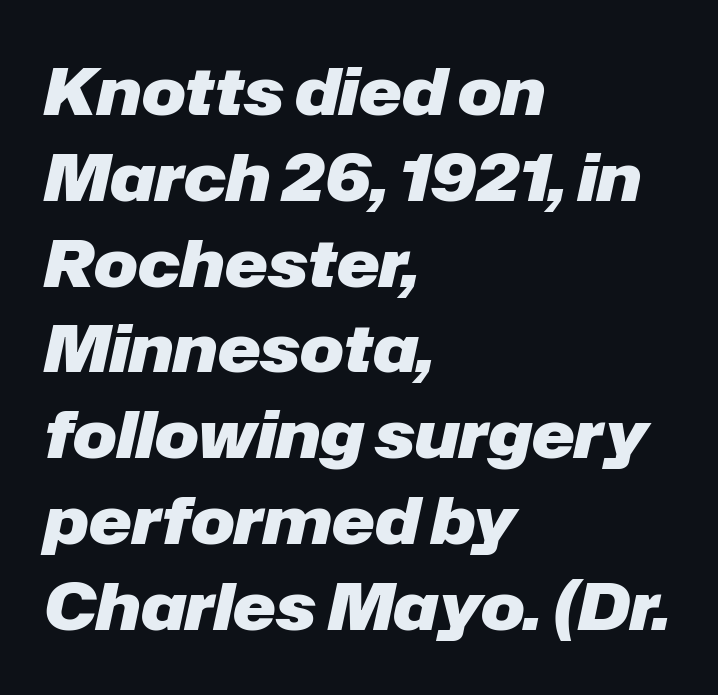
Q: Is the text bold? A: Yes.
Q: Is the text italic (slanted)? A: Yes, it leans right by about 12 degrees.
Q: Is the text underlined? A: No.
Q: How is the paragraph aligned? A: Left-aligned.
Q: Is the spacing between letters normal or unusually wide? A: Normal.
Q: Is the spacing between lines tight, normal or loose? A: Normal.
Q: Width (condensed, normal, or wide)? A: Normal.
Q: Stroke contrast? A: Low.
Q: x-height? A: Medium.
Q: Monospaced? A: No.
